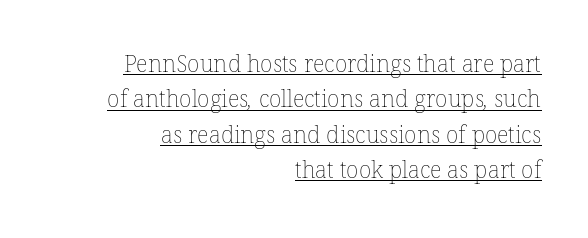
The image shows 23 px text type; set right-aligned, normal line spacing (1.54x), normal letter spacing, underlined.
